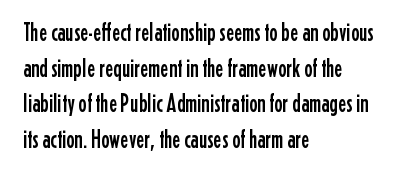
The image shows 25 px text type, upright; set left-aligned, normal line spacing (1.43x), normal letter spacing, not underlined.
